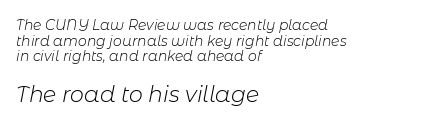
{"italic": "yes", "lean": "right", "slant_degrees": 11, "bold": "no", "underline": "no", "align": "left", "line_spacing": "tight", "line_spacing_ratio": 1.11, "letter_spacing": "normal", "letter_spacing_em": 0.0, "larger_block": "second", "size_ratio": 1.57, "glyph_px": 22}
